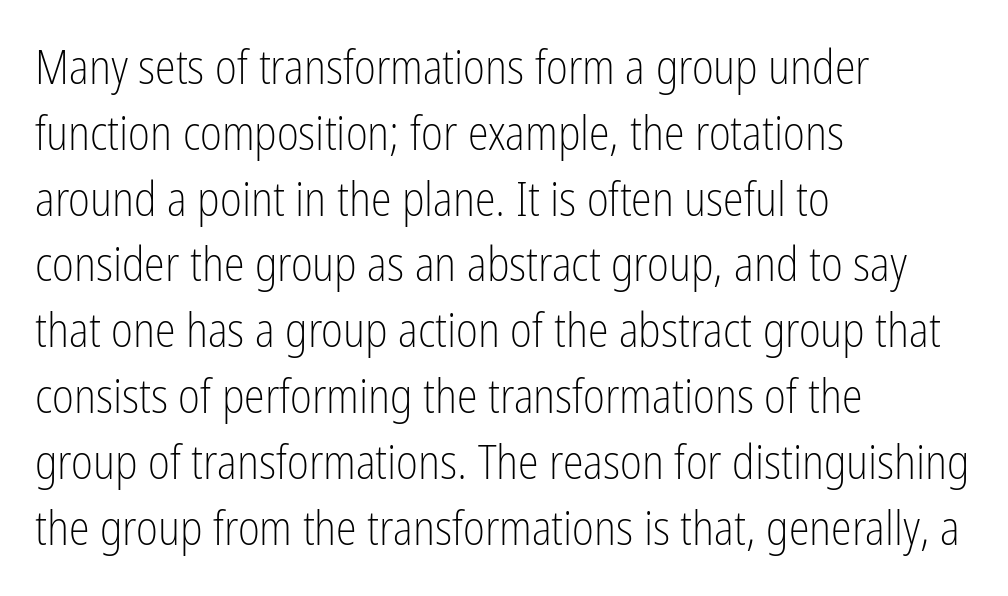
The image shows 47 px light, condensed sans-serif type, upright; set left-aligned, normal line spacing (1.4x), normal letter spacing, not underlined; low stroke contrast and a medium x-height.
